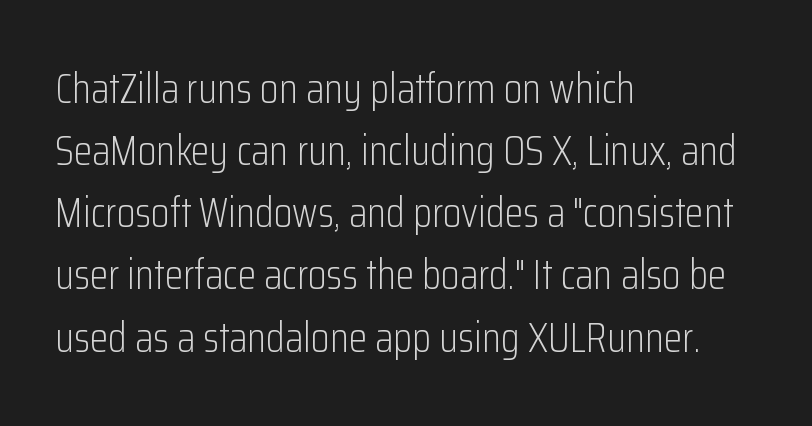
The image shows 42 px light, condensed sans-serif type, upright; set left-aligned, normal line spacing (1.48x), normal letter spacing, not underlined; low stroke contrast and a medium x-height.
